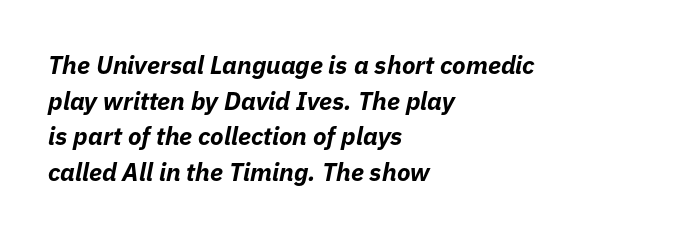
When letters slant like this, we call the style italic. The strip under each line holds only bare page. The characters look thick and weighty, a clear bold. Line beginnings align vertically; line endings do not. Baseline-to-baseline distance is the conventional proportion of letter height. Glyph-to-glyph distance matches everyday printed text.
